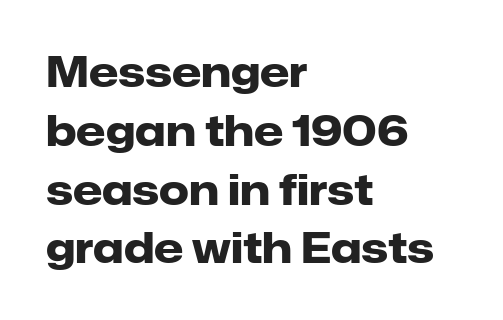
{"serif": "no", "italic": "no", "bold": "yes", "weight": "heavy", "width": "normal", "stroke_contrast": "low", "x_height": "medium", "monospaced": "no", "underline": "no", "align": "left", "line_spacing": "normal", "line_spacing_ratio": 1.4, "letter_spacing": "normal", "letter_spacing_em": 0.0, "glyph_px": 42}
